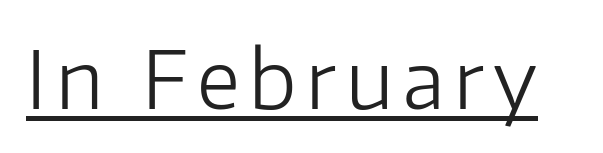
The image shows 80 px light sans-serif type, upright; set underlined; low stroke contrast and a medium x-height.
